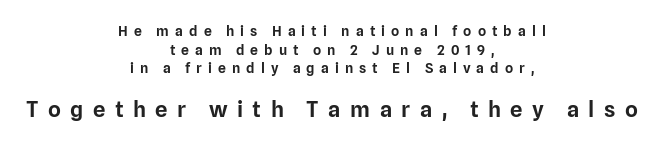
Q: Is the text italic (slanted)? A: No, it is upright.
Q: Is the text underlined? A: No.
Q: How is the paragraph aligned? A: Centered.
Q: Is the spacing between letters normal or unusually wide? A: Unusually wide.
Q: Is the spacing between lines tight, normal or loose? A: Normal.
Q: Which block of text is set in a larger size, the first (top) or the second (bottom)? A: The second (bottom) one.
